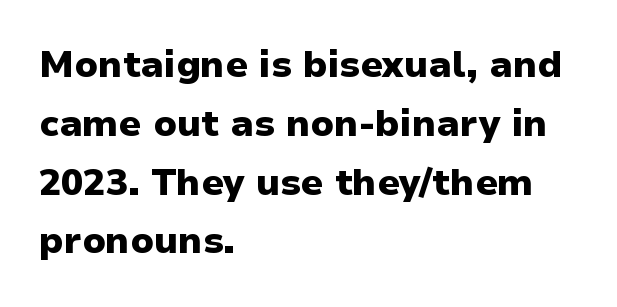
The image shows 37 px heavy sans-serif type, upright; set left-aligned, normal line spacing (1.59x), normal letter spacing, not underlined; low stroke contrast and a medium x-height.
